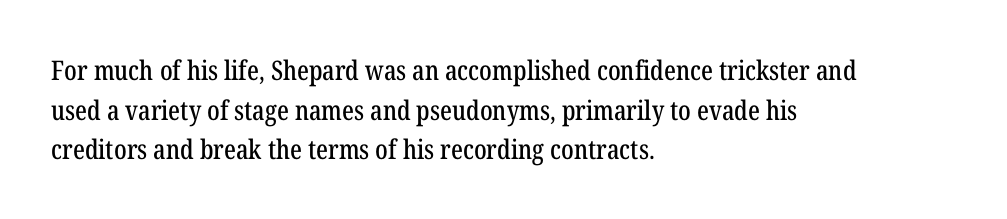
Reading down the column, the eye jumps a familiar distance to each next line. The gaps between neighbouring characters are ordinary and unremarkable. Every character sits straight up, as roman type does. These lines stack with their left ends in a neat column. Bare-footed words on every line.
